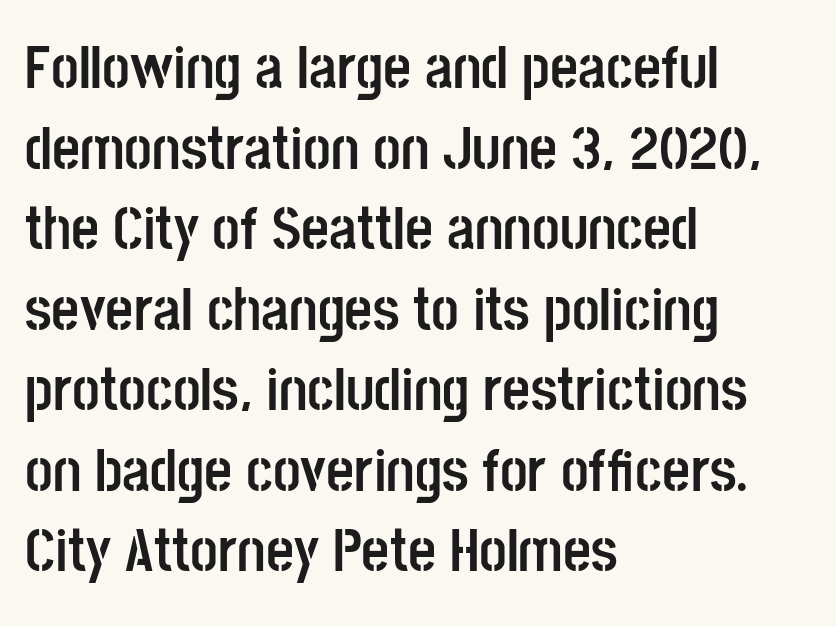
{"serif": "no", "italic": "no", "bold": "yes", "weight": "semibold", "width": "condensed", "stroke_contrast": "low", "x_height": "large", "monospaced": "no", "underline": "no", "align": "left", "line_spacing": "normal", "line_spacing_ratio": 1.32, "letter_spacing": "normal", "letter_spacing_em": 0.0, "glyph_px": 61}
